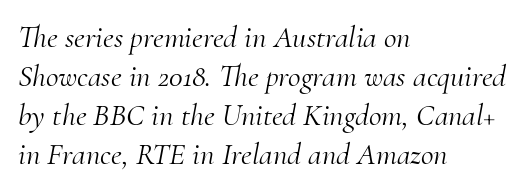
The image shows 31 px light serif type, italic (leaning right); set left-aligned, normal line spacing (1.26x), normal letter spacing, not underlined; medium stroke contrast and a small x-height.
